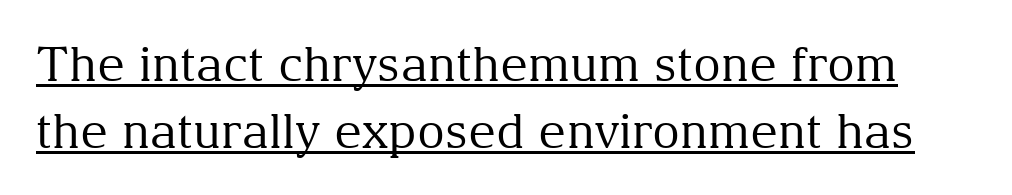
Q: Is the text bold? A: No.
Q: Is the text italic (slanted)? A: No, it is upright.
Q: Is the typeface a serif or a sans-serif typeface? A: Serif.
Q: Is the text underlined? A: Yes.
Q: Is the spacing between letters normal or unusually wide? A: Normal.
Q: Is the spacing between lines tight, normal or loose? A: Normal.
Q: Width (condensed, normal, or wide)? A: Normal.
Q: Stroke contrast? A: Medium.
Q: x-height? A: Medium.
Q: Monospaced? A: No.
